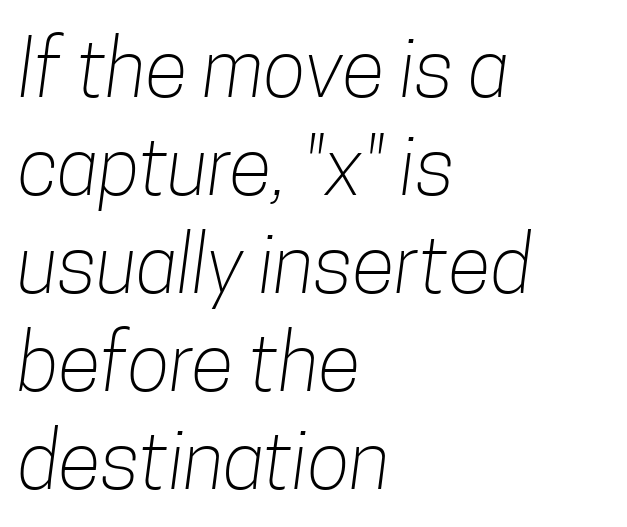
Q: Is the text bold? A: No.
Q: Is the typeface a serif or a sans-serif typeface? A: Sans-serif.
Q: Is the text underlined? A: No.
Q: How is the paragraph aligned? A: Left-aligned.
Q: Is the spacing between letters normal or unusually wide? A: Normal.
Q: Width (condensed, normal, or wide)? A: Condensed.
Q: Stroke contrast? A: Low.
Q: x-height? A: Medium.
Q: Monospaced? A: No.
